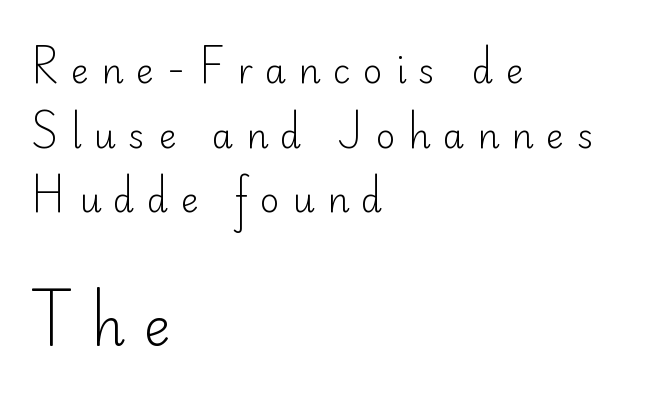
{"serif": "no", "italic": "no", "bold": "no", "weight": "light", "width": "normal", "stroke_contrast": "low", "x_height": "small", "monospaced": "no", "underline": "no", "align": "left", "line_spacing": "loose", "line_spacing_ratio": 1.9, "letter_spacing": "wide", "letter_spacing_em": 0.37, "larger_block": "second", "size_ratio": 1.5, "glyph_px": 51}
